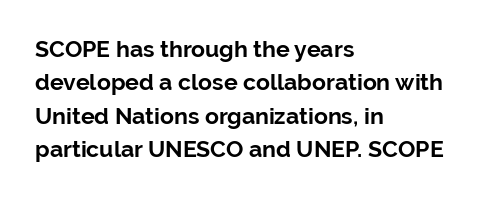
Every letter is thick-stroked: bold, no question. The space directly below the letters is spotless. How would I describe the line gaps? Plain and ordinary. A classic flush-left, rag-right setting is used for this passage. The specimen reads as upright at a glance.
